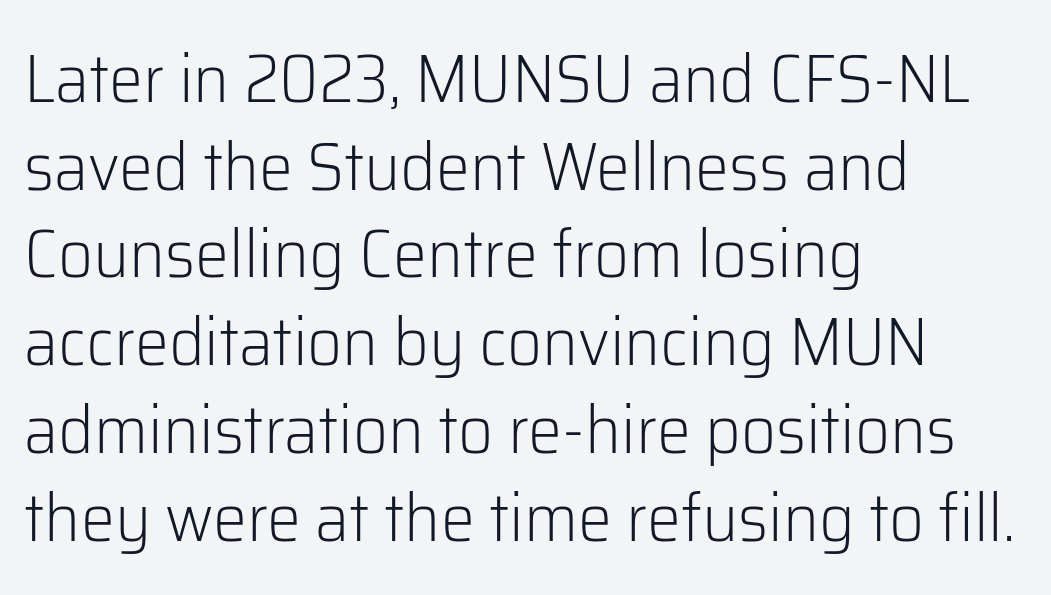
You can tell from the bare stems that sans-serif type was used. The face used here is rendered with its standard letterfit. The lines in this sample share a left origin and differ only in where they stop. What's the leading like? Ordinary, nothing unusual. Beneath every word, the page is bare.
